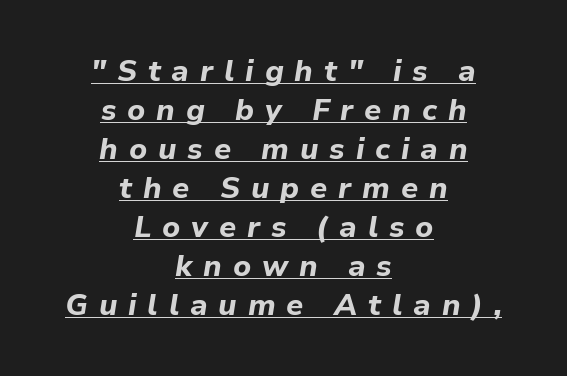
The image shows 30 px bold type, italic (leaning right); set centered, normal line spacing (1.3x), unusually wide letter spacing (+0.36 em), underlined; low stroke contrast and a medium x-height.
